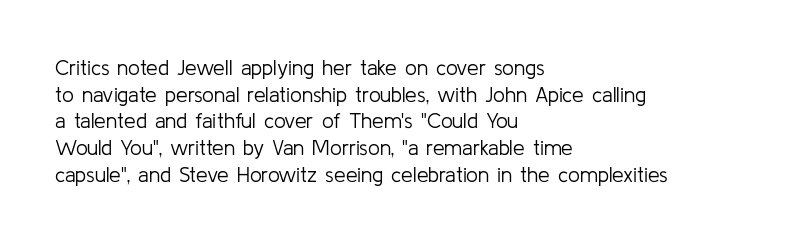
Summary of weight: not heavy and not bold. The vertical gap from one line to the next is medium. The type is set solid horizontally, with unmodified tracking. No italicization has been applied; the sample stays upright. The paragraph shown leans on its left margin. The gap between lines stays unmarked.
